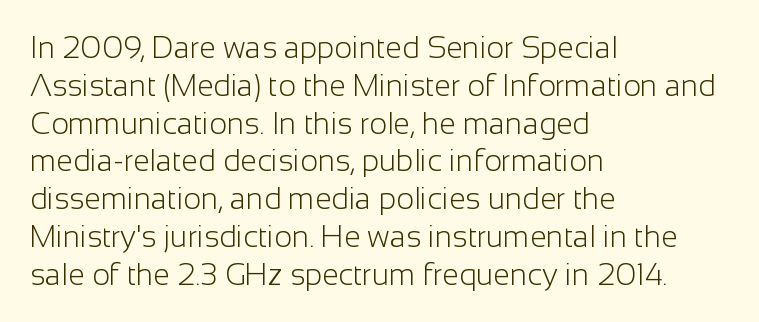
{"serif": "no", "italic": "no", "bold": "no", "weight": "light", "width": "normal", "stroke_contrast": "low", "x_height": "medium", "monospaced": "no", "underline": "no", "align": "left", "line_spacing": "normal", "line_spacing_ratio": 1.26, "letter_spacing": "normal", "letter_spacing_em": 0.0, "glyph_px": 30}
